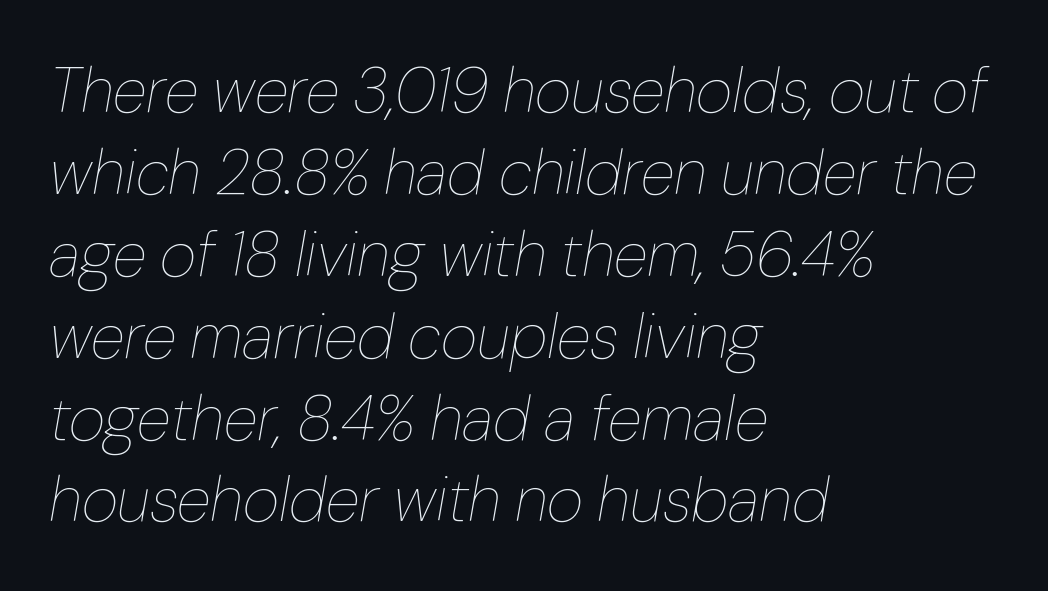
The image shows 63 px thin type, italic (leaning right); set left-aligned, normal line spacing (1.3x), normal letter spacing, not underlined; low stroke contrast and a medium x-height.
